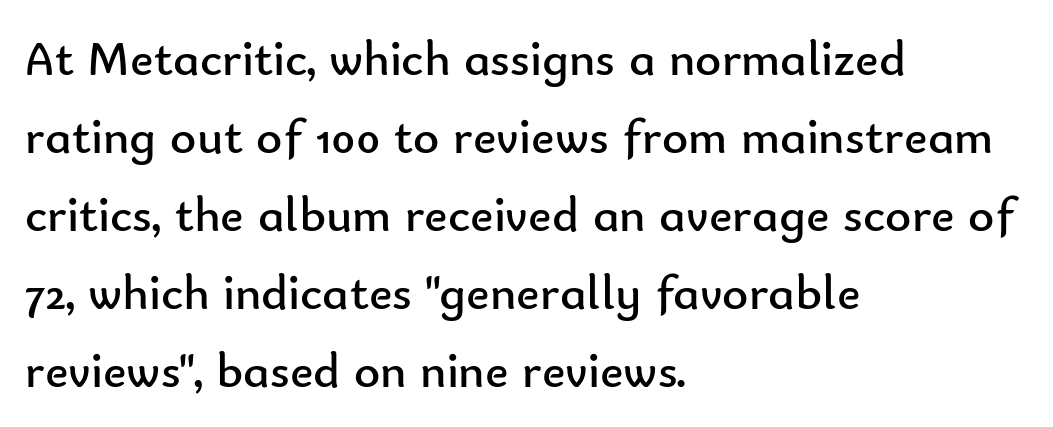
{"serif": "no", "italic": "no", "bold": "no", "weight": "regular", "width": "normal", "stroke_contrast": "low", "x_height": "small", "monospaced": "no", "underline": "no", "align": "left", "line_spacing": "normal", "line_spacing_ratio": 1.56, "letter_spacing": "normal", "letter_spacing_em": 0.0, "glyph_px": 50}
